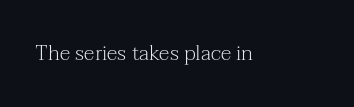
Q: Is the text bold? A: No.
Q: Is the text italic (slanted)? A: No, it is upright.
Q: Is the text underlined? A: No.
Q: Is the spacing between letters normal or unusually wide? A: Normal.
